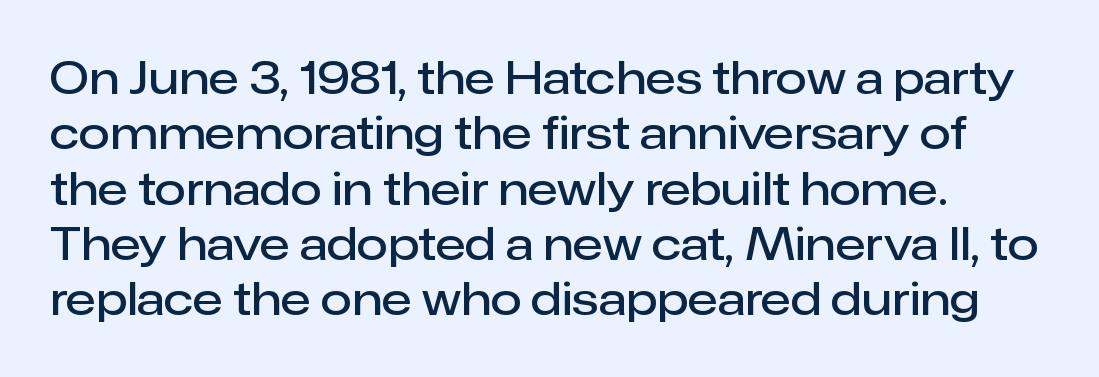
Q: Is the text bold? A: Semi-bold.
Q: Is the text italic (slanted)? A: No, it is upright.
Q: Is the typeface a serif or a sans-serif typeface? A: Sans-serif.
Q: Is the text underlined? A: No.
Q: How is the paragraph aligned? A: Left-aligned.
Q: Is the spacing between letters normal or unusually wide? A: Normal.
Q: Width (condensed, normal, or wide)? A: Normal.
Q: Stroke contrast? A: Low.
Q: x-height? A: Medium.
Q: Monospaced? A: No.
